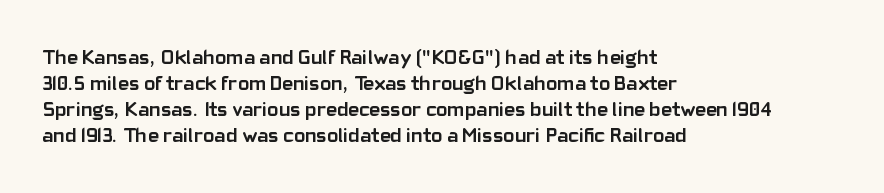
The image shows 21 px bold type, upright; set left-aligned, line spacing 1.24x, normal letter spacing, not underlined.
